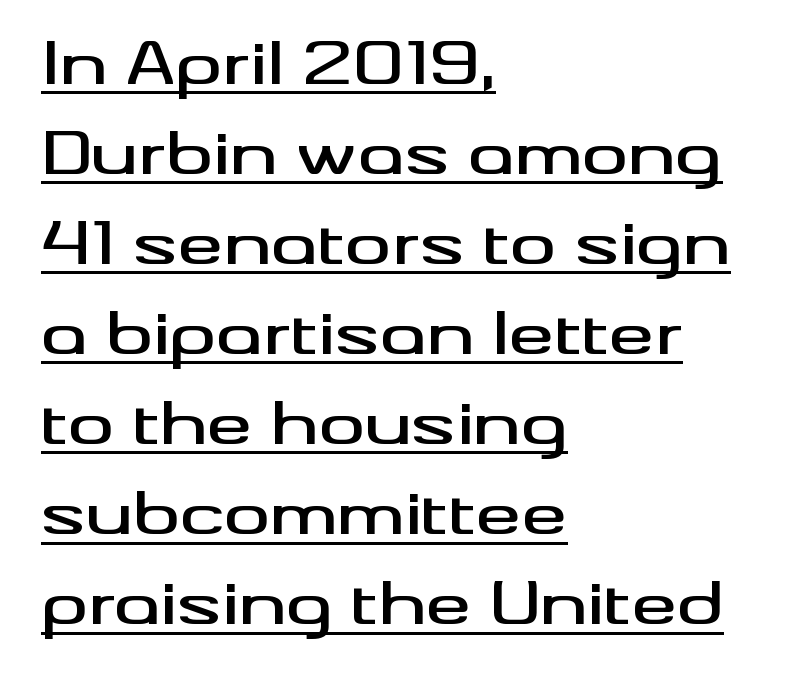
Q: Is the text italic (slanted)? A: No, it is upright.
Q: Is the typeface a serif or a sans-serif typeface? A: Sans-serif.
Q: Is the text underlined? A: Yes.
Q: How is the paragraph aligned? A: Left-aligned.
Q: Is the spacing between letters normal or unusually wide? A: Normal.
Q: Is the spacing between lines tight, normal or loose? A: Normal.
Q: Width (condensed, normal, or wide)? A: Wide.
Q: Stroke contrast? A: Medium.
Q: x-height? A: Small.
Q: Monospaced? A: No.
